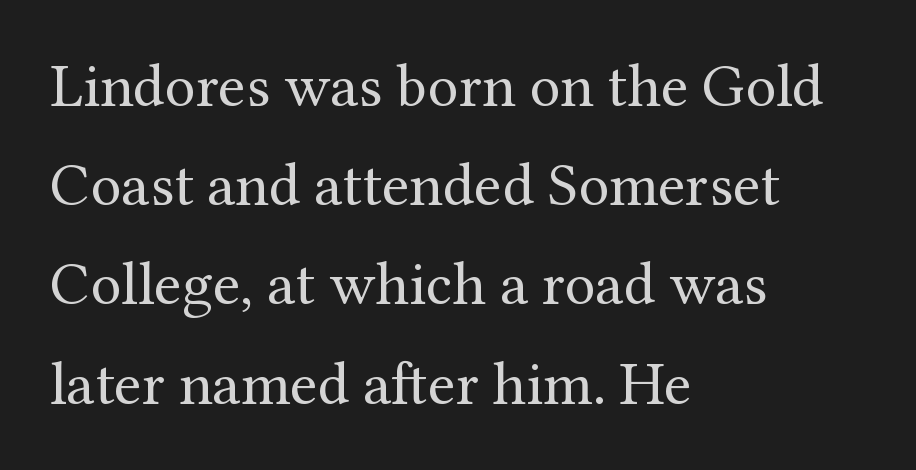
Q: Is the text bold? A: No.
Q: Is the text italic (slanted)? A: No, it is upright.
Q: Is the typeface a serif or a sans-serif typeface? A: Serif.
Q: Is the text underlined? A: No.
Q: How is the paragraph aligned? A: Left-aligned.
Q: Is the spacing between letters normal or unusually wide? A: Normal.
Q: Is the spacing between lines tight, normal or loose? A: Normal.
Q: Width (condensed, normal, or wide)? A: Normal.
Q: Stroke contrast? A: Medium.
Q: x-height? A: Medium.
Q: Monospaced? A: No.
